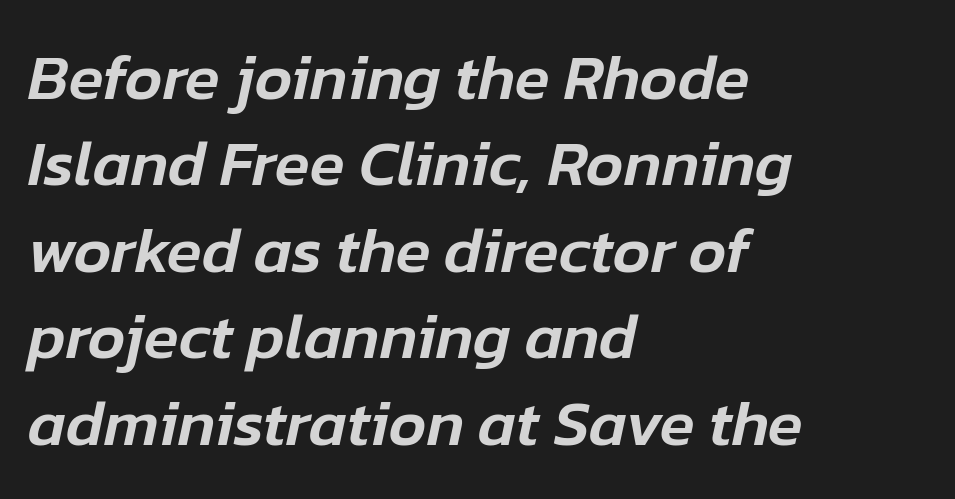
The image shows 64 px text type, italic (leaning right); set left-aligned, normal line spacing (1.35x), normal letter spacing, not underlined; low stroke contrast and a medium x-height.
